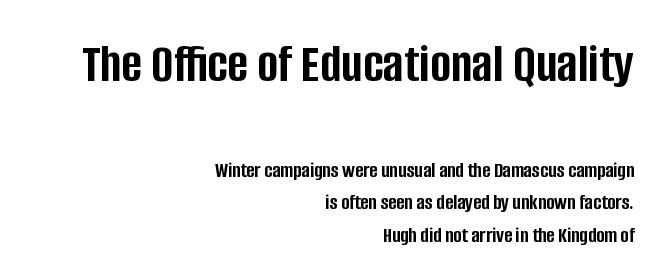
Q: Is the text bold? A: Yes.
Q: Is the text italic (slanted)? A: No, it is upright.
Q: Is the typeface a serif or a sans-serif typeface? A: Sans-serif.
Q: Is the text underlined? A: No.
Q: How is the paragraph aligned? A: Right-aligned.
Q: Is the spacing between letters normal or unusually wide? A: Normal.
Q: Is the spacing between lines tight, normal or loose? A: Normal.
Q: Which block of text is set in a larger size, the first (top) or the second (bottom)? A: The first (top) one.
Q: Width (condensed, normal, or wide)? A: Condensed.
Q: Stroke contrast? A: Low.
Q: x-height? A: Large.
Q: Monospaced? A: No.
